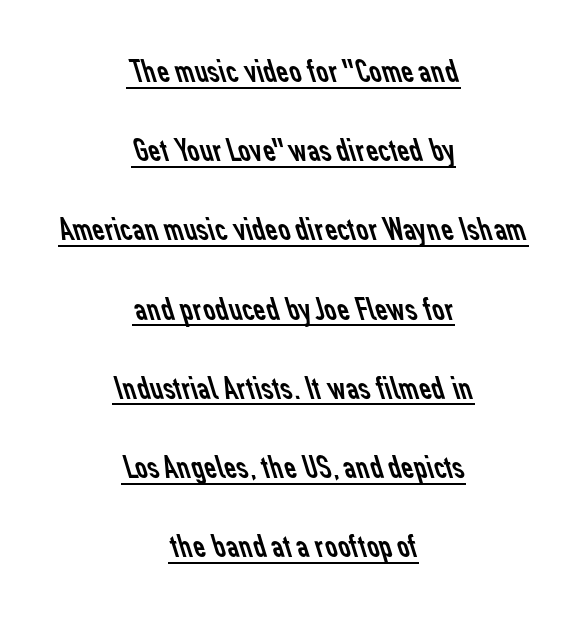
{"serif": "no", "bold": "no", "weight": "regular", "width": "normal", "stroke_contrast": "low", "x_height": "medium", "monospaced": "no", "underline": "yes", "align": "center", "line_spacing": "loose", "line_spacing_ratio": 2.33, "letter_spacing": "normal", "letter_spacing_em": 0.0, "glyph_px": 34}
